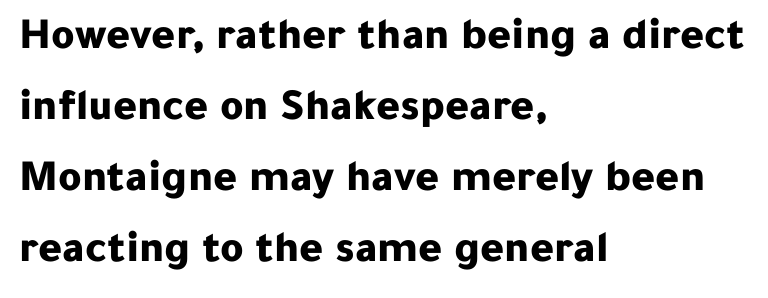
Stroke thickness is high; the sample reads as a true bold. In CSS terms this would be text-align: left. Each letter keeps its own natural width here, so spacing adapts to shape. Observe the ordinary spacing: letters are neighbours, not strangers. The glyphs in this specimen are sans serif.
